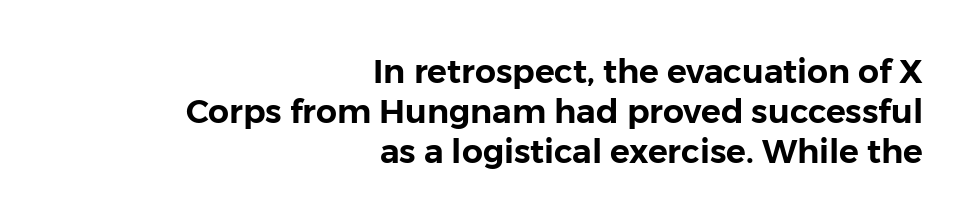
The passage shown is typed in a proportional face where columns would drift. The zone under the glyphs is completely vacant. A roman cut, with each character standing at attention. No extra tracking has been applied to these lines. Visually the block forms a straight wall on the right and a jagged coastline on the left.
